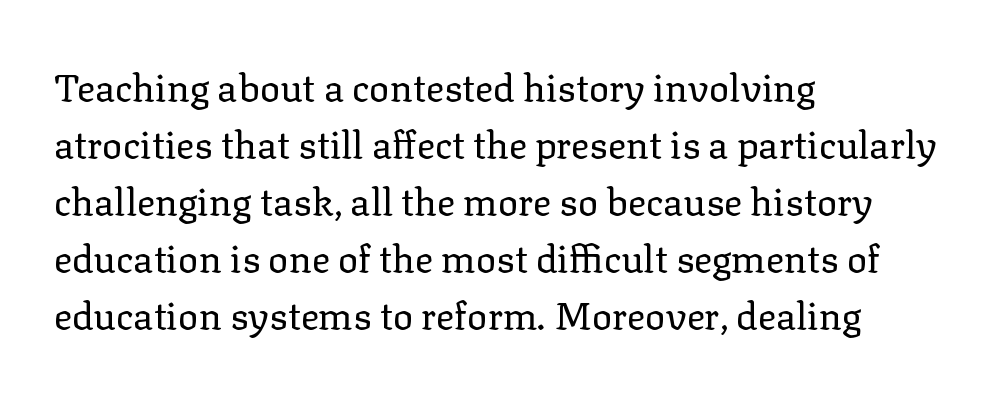
Q: Is the text bold? A: No.
Q: Is the text italic (slanted)? A: No, it is upright.
Q: Is the typeface a serif or a sans-serif typeface? A: Serif.
Q: Is the text underlined? A: No.
Q: How is the paragraph aligned? A: Left-aligned.
Q: Is the spacing between letters normal or unusually wide? A: Normal.
Q: Is the spacing between lines tight, normal or loose? A: Normal.
Q: Width (condensed, normal, or wide)? A: Normal.
Q: Stroke contrast? A: Low.
Q: x-height? A: Medium.
Q: Monospaced? A: No.
